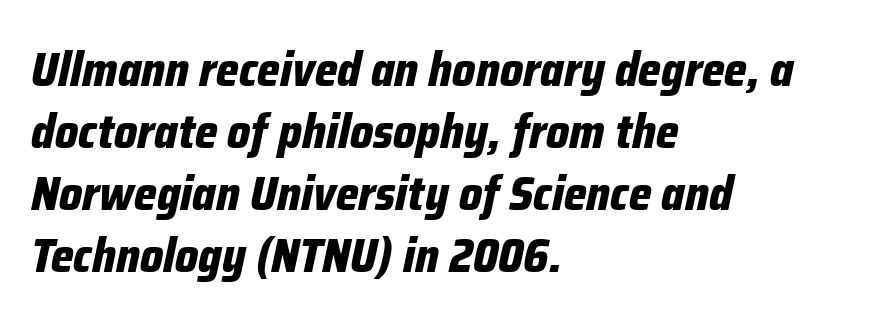
{"italic": "yes", "lean": "right", "slant_degrees": 12, "bold": "yes", "weight": "bold", "width": "condensed", "stroke_contrast": "low", "x_height": "medium", "monospaced": "no", "underline": "no", "align": "left", "line_spacing": "normal", "line_spacing_ratio": 1.29, "letter_spacing": "normal", "letter_spacing_em": 0.0, "glyph_px": 48}
